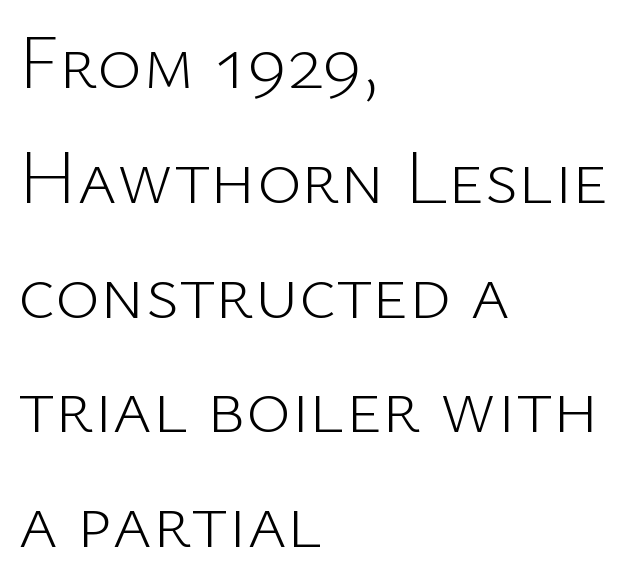
Students, observe: this is what conventionally led text looks like. Inter-character spacing is left at the font's built-in metrics. A sans-serif font was chosen for this passage. Posture: upright roman. Spacing verdict: proportional, widths tailored to each character.
